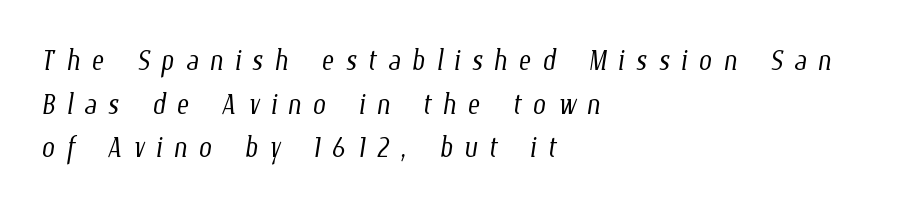
The image shows 38 px light, condensed type; set left-aligned, tight line spacing (1.15x), unusually wide letter spacing (+0.29 em), not underlined; low stroke contrast and a medium x-height.
